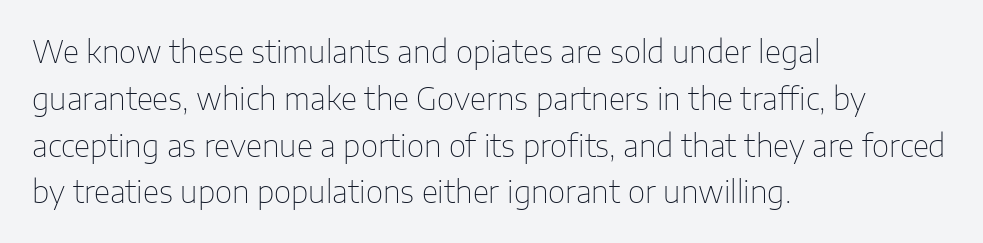
Q: Is the text bold? A: No.
Q: Is the text italic (slanted)? A: No, it is upright.
Q: Is the typeface a serif or a sans-serif typeface? A: Sans-serif.
Q: Is the text underlined? A: No.
Q: How is the paragraph aligned? A: Left-aligned.
Q: Is the spacing between letters normal or unusually wide? A: Normal.
Q: Is the spacing between lines tight, normal or loose? A: Normal.
Q: Width (condensed, normal, or wide)? A: Normal.
Q: Stroke contrast? A: Low.
Q: x-height? A: Medium.
Q: Monospaced? A: No.
